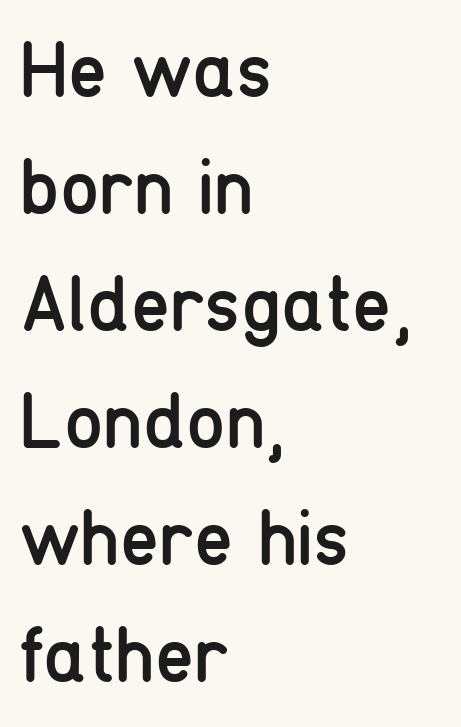
The image shows 79 px regular-weight, condensed sans-serif type, upright; set left-aligned, normal line spacing (1.48x), normal letter spacing, not underlined; low stroke contrast and a medium x-height.
